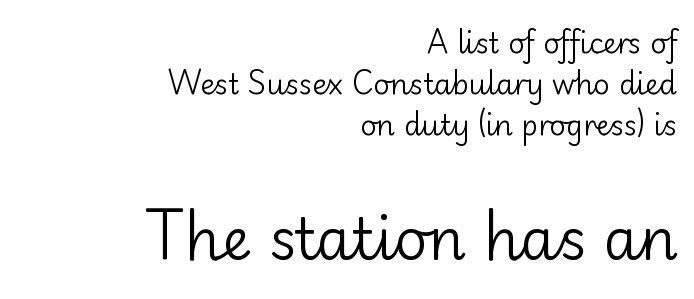
The specimen omits any rule beneath the text block's lines. The ragged edge is on the left, which tells us the setting is flush right. Bold? No — there's no thickening of the strokes. Font category for this specimen: sans-serif. Reading down the column, the eye jumps a familiar distance to each next line. Honestly, the letter spacing is just normal — you wouldn't notice it.
